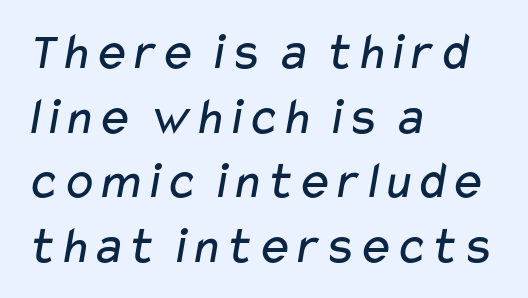
{"serif": "no", "bold": "no", "weight": "regular", "width": "wide", "stroke_contrast": "low", "x_height": "medium", "monospaced": "no", "underline": "no", "align": "left", "line_spacing_ratio": 1.22, "letter_spacing": "normal", "letter_spacing_em": 0.0, "glyph_px": 53}
